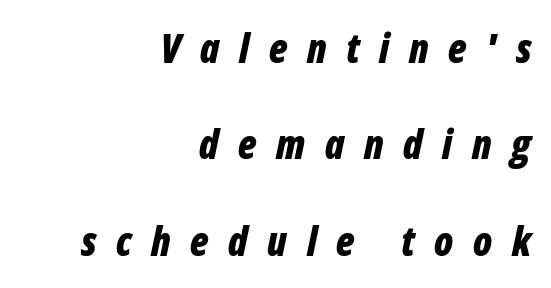
Q: Is the text bold? A: Yes.
Q: Is the text italic (slanted)? A: Yes, it leans right by about 12 degrees.
Q: Is the text underlined? A: No.
Q: How is the paragraph aligned? A: Right-aligned.
Q: Is the spacing between letters normal or unusually wide? A: Unusually wide.
Q: Is the spacing between lines tight, normal or loose? A: Loose.
Q: Width (condensed, normal, or wide)? A: Condensed.
Q: Stroke contrast? A: Low.
Q: x-height? A: Medium.
Q: Monospaced? A: No.
